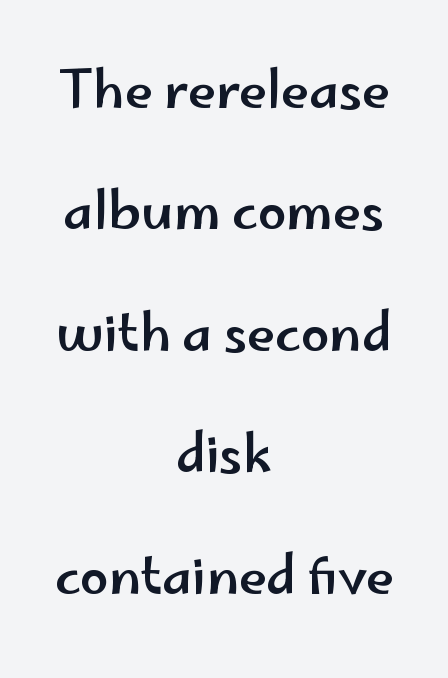
{"serif": "no", "italic": "no", "width": "wide", "stroke_contrast": "low", "x_height": "small", "monospaced": "no", "underline": "no", "align": "center", "line_spacing": "loose", "line_spacing_ratio": 2.38, "letter_spacing": "normal", "letter_spacing_em": 0.0, "glyph_px": 51}
